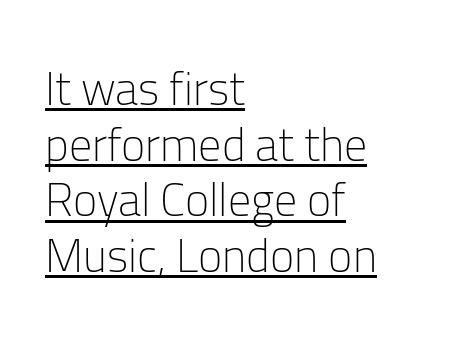
Q: Is the text bold? A: No.
Q: Is the text italic (slanted)? A: No, it is upright.
Q: Is the typeface a serif or a sans-serif typeface? A: Sans-serif.
Q: Is the text underlined? A: Yes.
Q: How is the paragraph aligned? A: Left-aligned.
Q: Is the spacing between letters normal or unusually wide? A: Normal.
Q: Width (condensed, normal, or wide)? A: Normal.
Q: Stroke contrast? A: Low.
Q: x-height? A: Medium.
Q: Monospaced? A: No.
